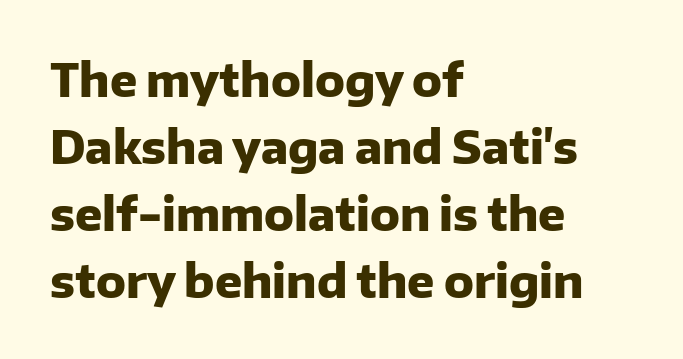
Q: Is the text bold? A: Yes.
Q: Is the text italic (slanted)? A: No, it is upright.
Q: Is the typeface a serif or a sans-serif typeface? A: Sans-serif.
Q: Is the text underlined? A: No.
Q: How is the paragraph aligned? A: Left-aligned.
Q: Is the spacing between letters normal or unusually wide? A: Normal.
Q: Is the spacing between lines tight, normal or loose? A: Normal.
Q: Width (condensed, normal, or wide)? A: Normal.
Q: Stroke contrast? A: Low.
Q: x-height? A: Medium.
Q: Monospaced? A: No.
